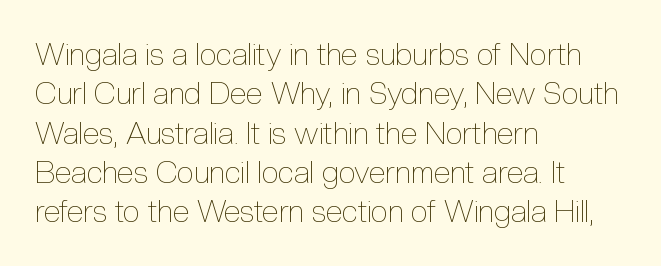
Q: Is the text bold? A: No.
Q: Is the text italic (slanted)? A: No, it is upright.
Q: Is the text underlined? A: No.
Q: How is the paragraph aligned? A: Left-aligned.
Q: Is the spacing between letters normal or unusually wide? A: Normal.
Q: Is the spacing between lines tight, normal or loose? A: Normal.
Q: Width (condensed, normal, or wide)? A: Condensed.
Q: x-height? A: Medium.
Q: Monospaced? A: No.
